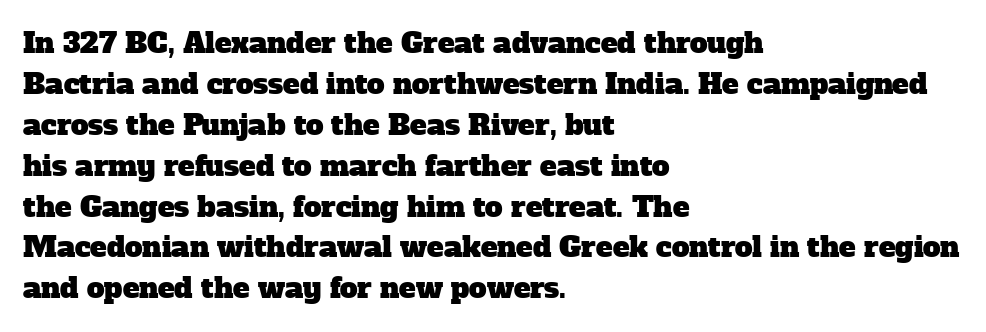
Students, observe: this is what conventionally led text looks like. Regarding serifs, this sample has them. Layout note: lines flush left. Just letters on the line, the space beneath them empty.
